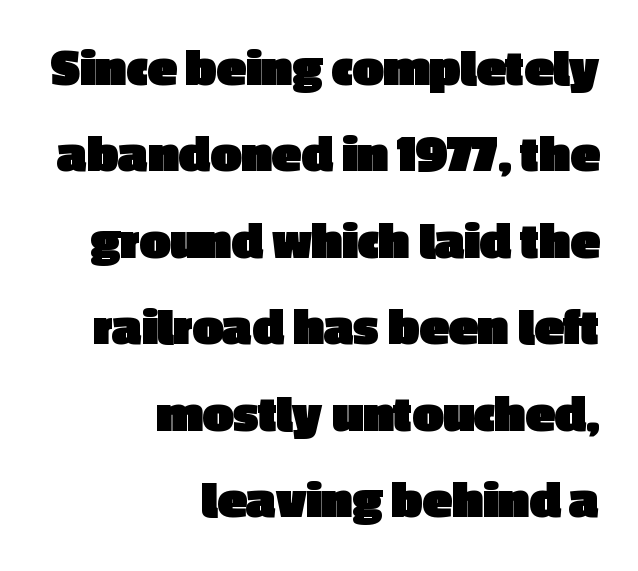
The image shows 54 px heavy sans-serif type, upright; set right-aligned, normal line spacing (1.6x), normal letter spacing, not underlined; a medium x-height.
